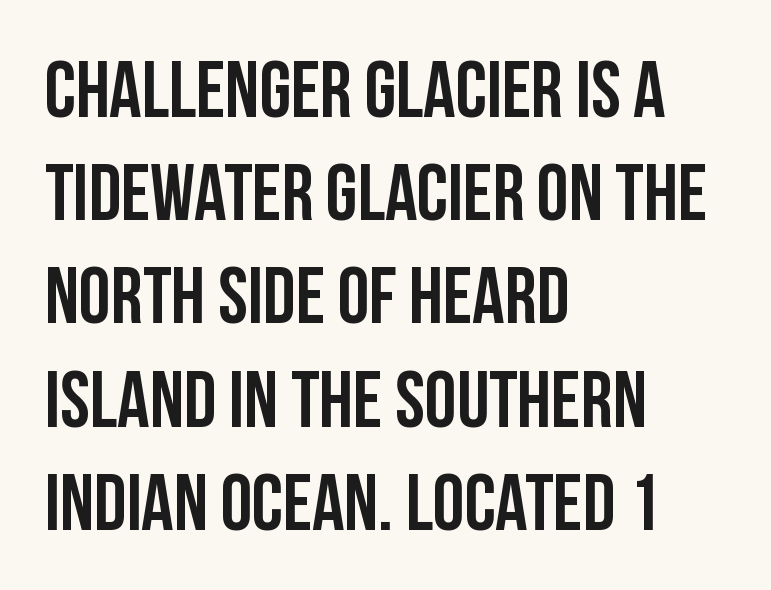
Q: Is the text bold? A: Yes.
Q: Is the text italic (slanted)? A: No, it is upright.
Q: Is the typeface a serif or a sans-serif typeface? A: Sans-serif.
Q: Is the text underlined? A: No.
Q: How is the paragraph aligned? A: Left-aligned.
Q: Is the spacing between letters normal or unusually wide? A: Normal.
Q: Is the spacing between lines tight, normal or loose? A: Normal.
Q: Width (condensed, normal, or wide)? A: Condensed.
Q: Stroke contrast? A: Low.
Q: x-height? A: Large.
Q: Monospaced? A: No.
